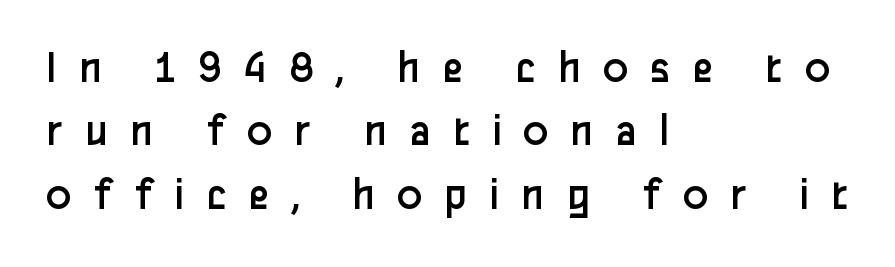
{"serif": "no", "italic": "no", "bold": "no", "weight": "regular", "width": "normal", "stroke_contrast": "low", "x_height": "medium", "monospaced": "no", "underline": "no", "align": "left", "line_spacing": "normal", "line_spacing_ratio": 1.35, "letter_spacing": "wide", "letter_spacing_em": 0.46, "glyph_px": 47}
